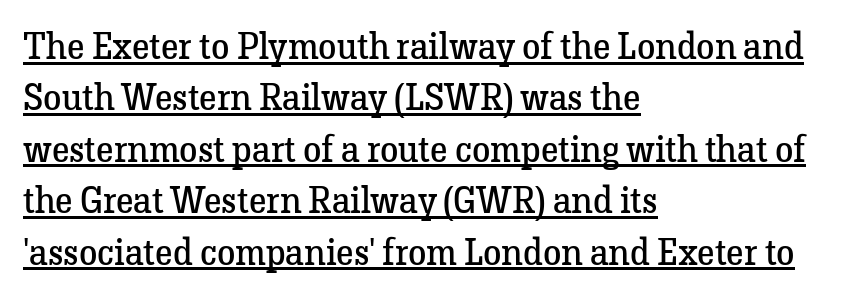
Q: Is the text bold? A: No.
Q: Is the text italic (slanted)? A: No, it is upright.
Q: Is the typeface a serif or a sans-serif typeface? A: Serif.
Q: Is the text underlined? A: Yes.
Q: How is the paragraph aligned? A: Left-aligned.
Q: Is the spacing between letters normal or unusually wide? A: Normal.
Q: Is the spacing between lines tight, normal or loose? A: Normal.
Q: Width (condensed, normal, or wide)? A: Normal.
Q: Stroke contrast? A: Low.
Q: x-height? A: Medium.
Q: Monospaced? A: No.
